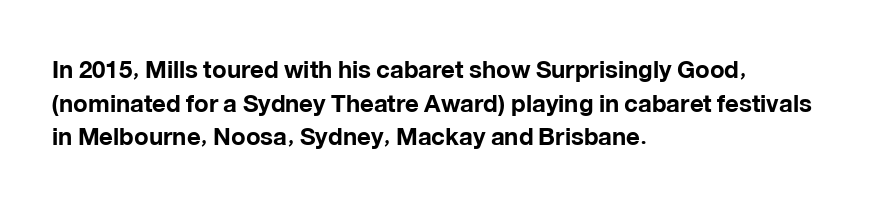
Any mark beneath the type? The region is blank. Regular leading. The face used here is rendered with its standard letterfit. These words are printed bold, with thick strokes throughout. Italic? Not at all — the glyphs are vertical. Left-aligned paragraph, ragged on the right.
